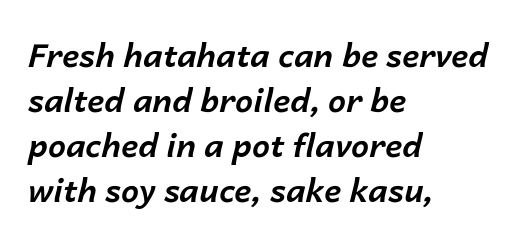
The image shows 32 px bold type, italic (leaning right); set left-aligned, normal line spacing (1.41x), normal letter spacing, not underlined; low stroke contrast and a medium x-height.
